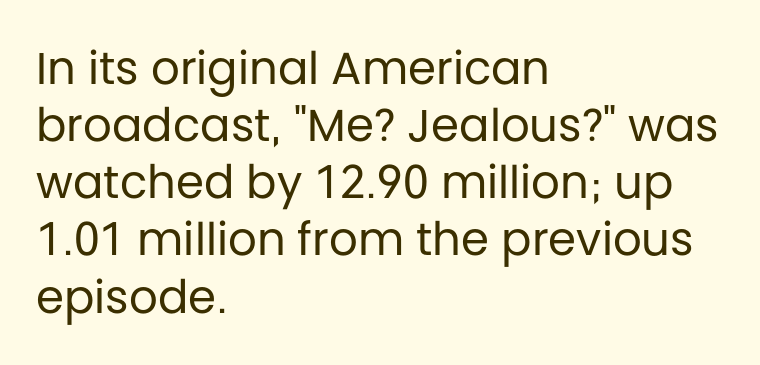
The image shows 45 px regular-weight sans-serif type, upright; set left-aligned, normal line spacing (1.27x), normal letter spacing, not underlined; low stroke contrast and a large x-height.
